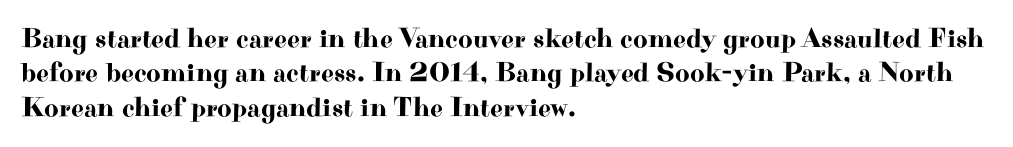
The image shows 28 px wide serif type, upright; set left-aligned, line spacing 1.23x, normal letter spacing, not underlined; high stroke contrast and a small x-height.
